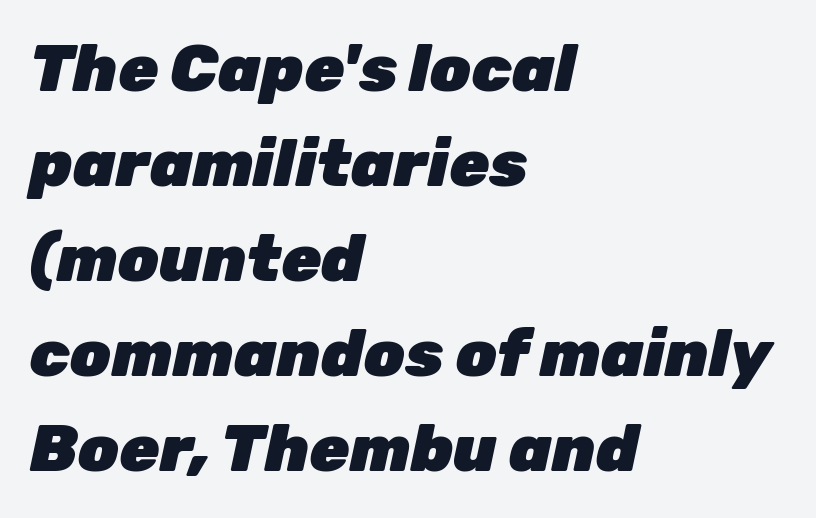
It's the slanting kind of type. Baseline-to-baseline distance is the conventional proportion of letter height. Is this a fixed-width face? No — the glyphs have proportional, varying widths. Glance below the letters and you will spot only blank space.
